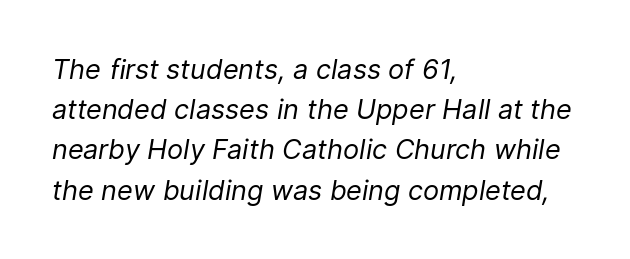
{"italic": "yes", "lean": "right", "slant_degrees": 9, "bold": "no", "underline": "no", "align": "left", "line_spacing": "normal", "line_spacing_ratio": 1.49, "letter_spacing": "normal", "letter_spacing_em": 0.0, "glyph_px": 27}
